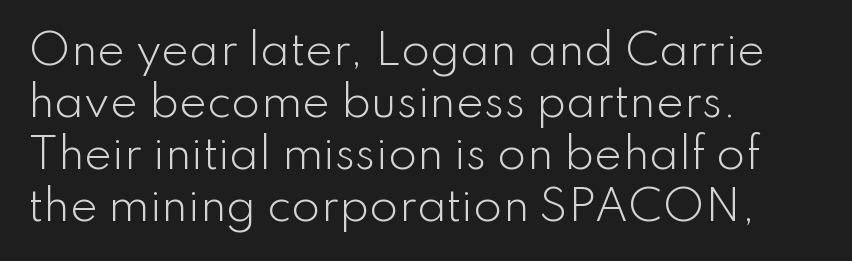
{"serif": "no", "italic": "no", "bold": "no", "weight": "light", "width": "normal", "stroke_contrast": "low", "x_height": "small", "monospaced": "no", "underline": "no", "align": "left", "line_spacing_ratio": 1.24, "letter_spacing": "normal", "letter_spacing_em": 0.0, "glyph_px": 42}
